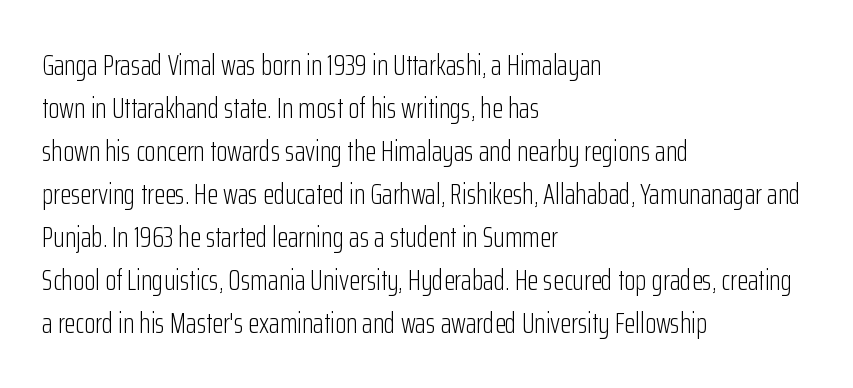
Q: Is the text bold? A: No.
Q: Is the text italic (slanted)? A: No, it is upright.
Q: Is the typeface a serif or a sans-serif typeface? A: Sans-serif.
Q: Is the text underlined? A: No.
Q: How is the paragraph aligned? A: Left-aligned.
Q: Is the spacing between letters normal or unusually wide? A: Normal.
Q: Is the spacing between lines tight, normal or loose? A: Normal.
Q: Width (condensed, normal, or wide)? A: Condensed.
Q: Stroke contrast? A: Low.
Q: x-height? A: Medium.
Q: Monospaced? A: No.
